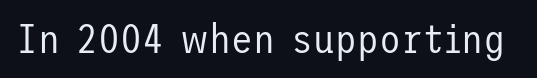
The string is rendered with underlining switched off. Bold? No — there's no thickening of the strokes. What kind of face is this? One without serifs — a sans. Vertical strokes here are truly vertical. The letterforms sit shoulder to shoulder at normal distance.
